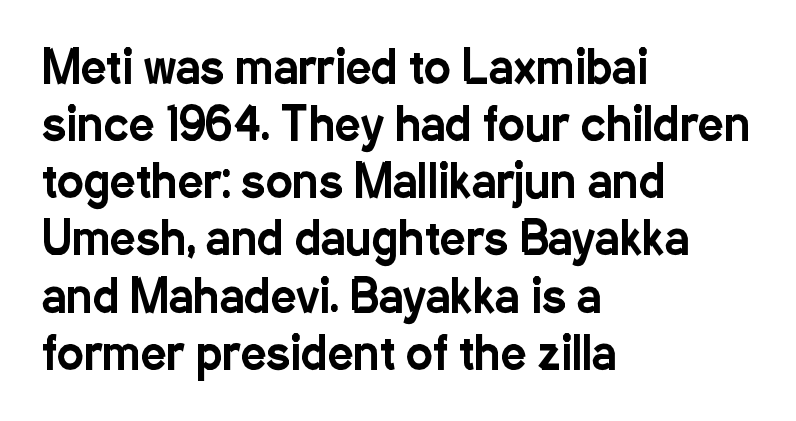
{"serif": "no", "italic": "no", "width": "condensed", "stroke_contrast": "low", "x_height": "medium", "monospaced": "no", "underline": "no", "align": "left", "line_spacing": "normal", "line_spacing_ratio": 1.27, "letter_spacing": "normal", "letter_spacing_em": 0.0, "glyph_px": 45}
